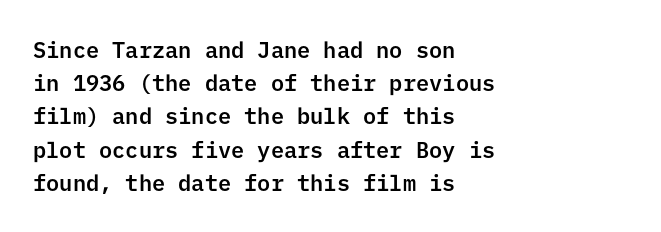
{"italic": "no", "underline": "no", "align": "left", "line_spacing": "normal", "line_spacing_ratio": 1.51, "letter_spacing": "normal", "letter_spacing_em": 0.0, "glyph_px": 22}
